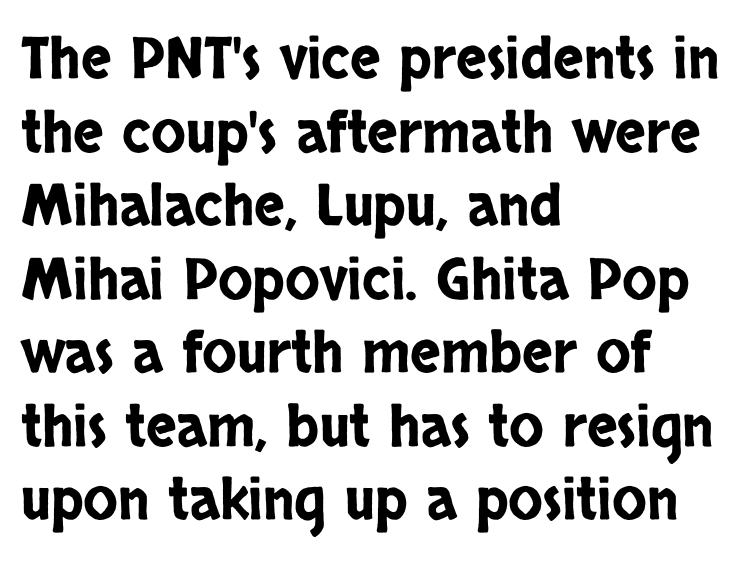
Q: Is the text italic (slanted)? A: No, it is upright.
Q: Is the typeface a serif or a sans-serif typeface? A: Sans-serif.
Q: Is the text underlined? A: No.
Q: How is the paragraph aligned? A: Left-aligned.
Q: Is the spacing between letters normal or unusually wide? A: Normal.
Q: Is the spacing between lines tight, normal or loose? A: Normal.
Q: Width (condensed, normal, or wide)? A: Condensed.
Q: Stroke contrast? A: Low.
Q: x-height? A: Large.
Q: Monospaced? A: No.
